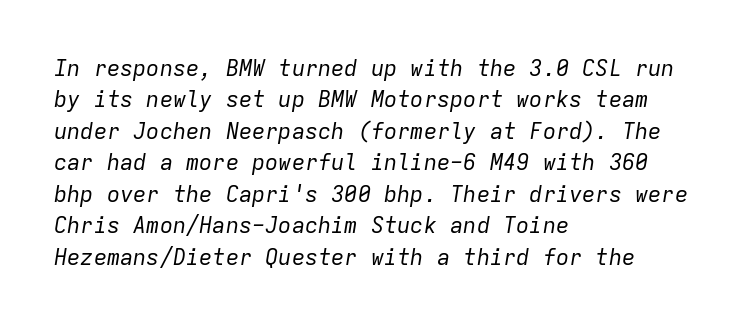
Q: Is the text bold? A: No.
Q: Is the text italic (slanted)? A: Yes, it leans right by about 9 degrees.
Q: Is the text underlined? A: No.
Q: How is the paragraph aligned? A: Left-aligned.
Q: Is the spacing between letters normal or unusually wide? A: Normal.
Q: Is the spacing between lines tight, normal or loose? A: Normal.
